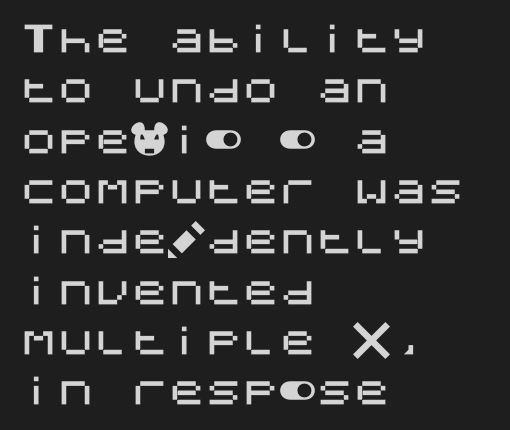
{"serif": "no", "italic": "no", "width": "normal", "stroke_contrast": "medium", "x_height": "large", "underline": "no", "align": "left", "line_spacing": "normal", "line_spacing_ratio": 1.36, "letter_spacing": "normal", "letter_spacing_em": 0.0, "glyph_px": 37}
